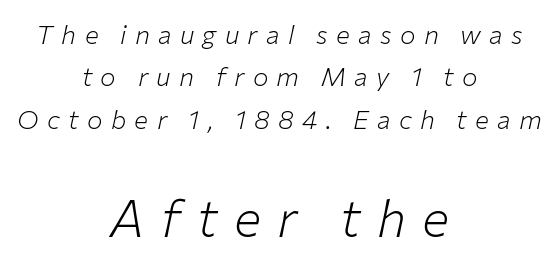
The image shows 51 px light type, italic (leaning right); set centered, normal line spacing (1.63x), unusually wide letter spacing (+0.32 em), not underlined; the second (bottom) block is 1.96x larger; low stroke contrast and a medium x-height.
